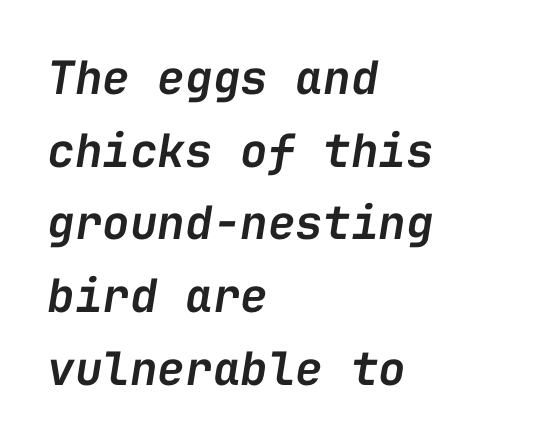
Q: Is the text bold? A: Semi-bold.
Q: Is the text italic (slanted)? A: Yes, it leans right by about 9 degrees.
Q: Is the text underlined? A: No.
Q: How is the paragraph aligned? A: Left-aligned.
Q: Is the spacing between letters normal or unusually wide? A: Normal.
Q: Is the spacing between lines tight, normal or loose? A: Normal.
Q: Width (condensed, normal, or wide)? A: Normal.
Q: Stroke contrast? A: Low.
Q: x-height? A: Medium.
Q: Monospaced? A: Yes.
